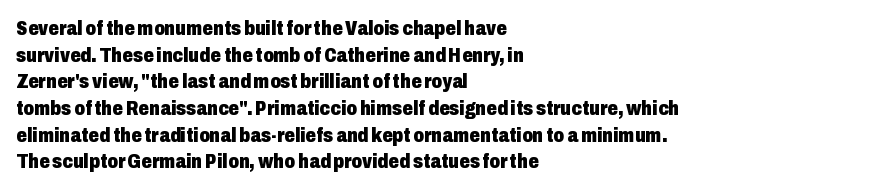
{"italic": "no", "bold": "yes", "underline": "no", "align": "left", "line_spacing": "normal", "line_spacing_ratio": 1.27, "letter_spacing": "normal", "letter_spacing_em": 0.0, "glyph_px": 21}
